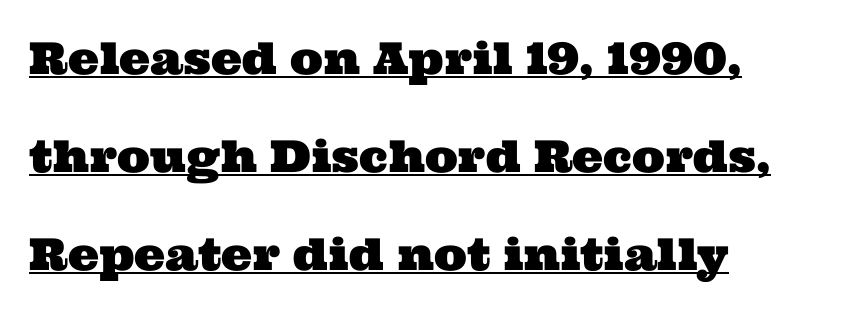
{"serif": "yes", "width": "wide", "stroke_contrast": "medium", "x_height": "medium", "monospaced": "no", "underline": "yes", "align": "left", "line_spacing": "loose", "line_spacing_ratio": 2.23, "letter_spacing": "normal", "letter_spacing_em": 0.0, "glyph_px": 44}
